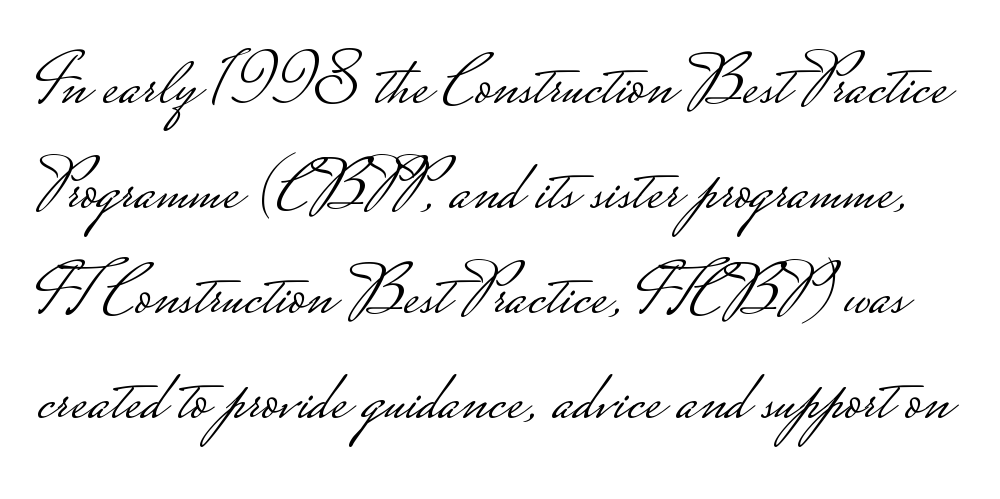
Q: Is the text bold? A: No.
Q: Is the text italic (slanted)? A: Yes.
Q: Is the typeface a serif or a sans-serif typeface? A: Sans-serif.
Q: Is the text underlined? A: No.
Q: Is the spacing between letters normal or unusually wide? A: Normal.
Q: Is the spacing between lines tight, normal or loose? A: Normal.
Q: Width (condensed, normal, or wide)? A: Wide.
Q: Stroke contrast? A: Low.
Q: Monospaced? A: No.
